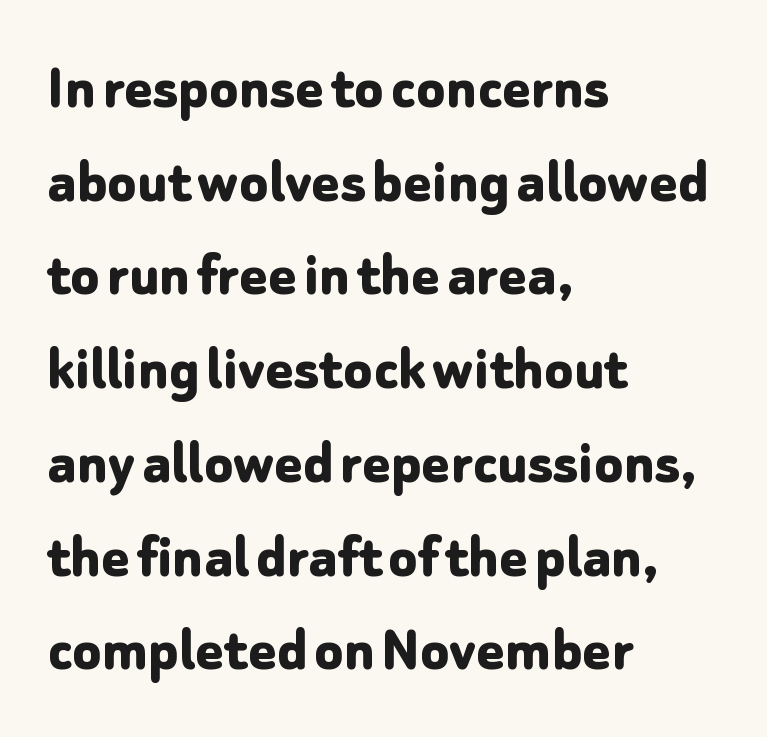
The image shows 66 px bold sans-serif type, upright; set left-aligned, normal line spacing (1.42x), normal letter spacing, not underlined; low stroke contrast and a medium x-height.
